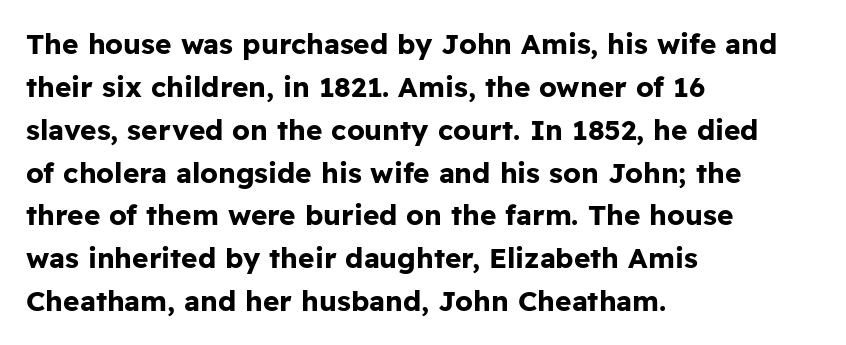
You can tell from the bare stems that sans-serif type was used. Note the varied advance widths — an 'i' is clearly narrower than an 'm'. Does the leading feel generous? No, just average. The passage shown has conventional tracking throughout. Each row of text sits above clean, open space. A roman cut, with each character standing at attention.
